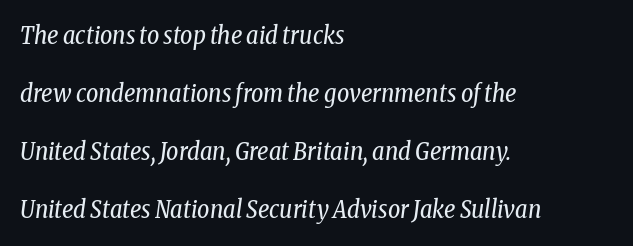
{"italic": "yes", "lean": "right", "slant_degrees": 8, "bold": "no", "underline": "no", "align": "left", "line_spacing": "loose", "line_spacing_ratio": 2.42, "letter_spacing": "normal", "letter_spacing_em": 0.0, "glyph_px": 24}
